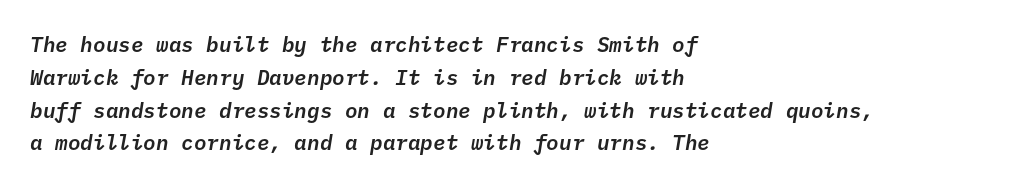
{"italic": "yes", "lean": "right", "slant_degrees": 10, "underline": "no", "align": "left", "line_spacing": "normal", "line_spacing_ratio": 1.56, "letter_spacing": "normal", "letter_spacing_em": 0.0, "glyph_px": 21}
